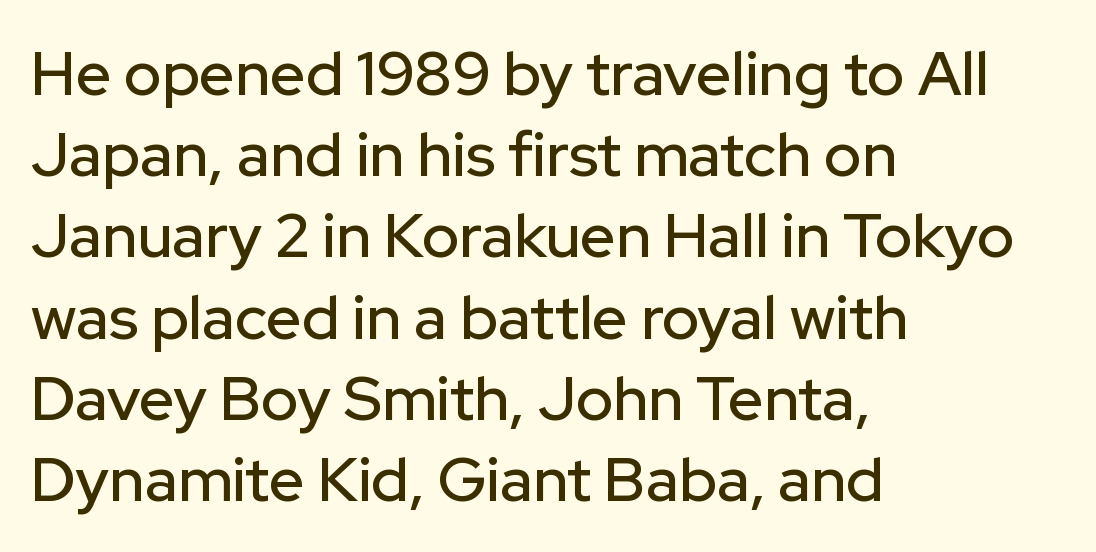
The lines sit at an ordinary, default distance from one another. The text block is weighted toward the left margin, trailing off unevenly rightward. A roman cut, with each character standing at attention. The rendering keeps characters at their native spacing. Nothing sits at the stroke ends, so this counts as sans-serif. A typesetter would call this proportional, since set widths differ per character.
